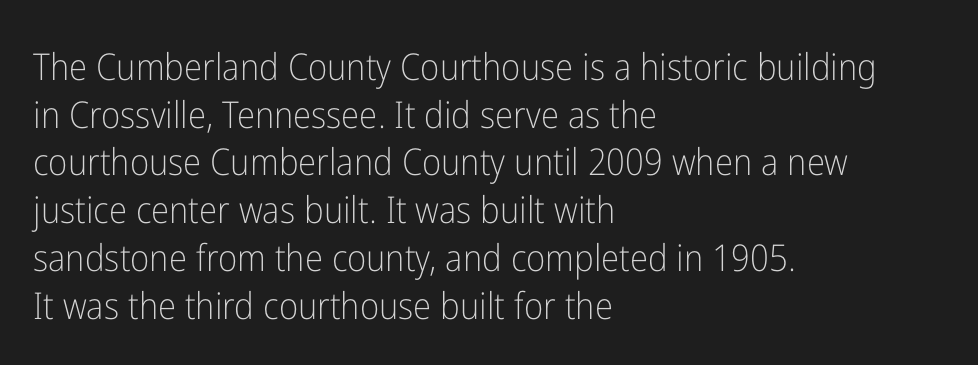
{"serif": "no", "italic": "no", "bold": "no", "weight": "light", "width": "condensed", "stroke_contrast": "low", "x_height": "medium", "monospaced": "no", "underline": "no", "align": "left", "line_spacing": "normal", "line_spacing_ratio": 1.29, "letter_spacing": "normal", "letter_spacing_em": 0.0, "glyph_px": 37}
